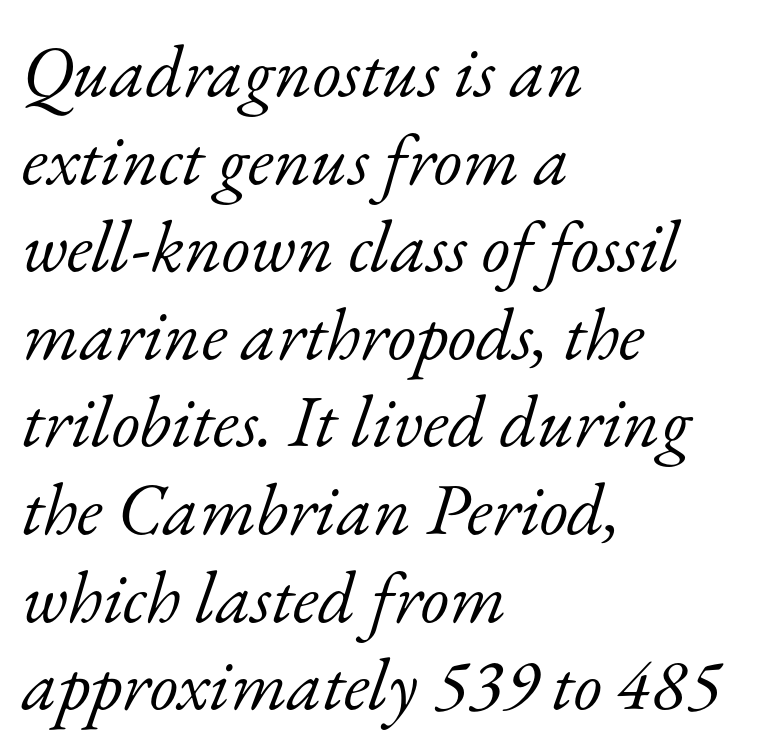
{"serif": "yes", "italic": "yes", "lean": "right", "slant_degrees": 17, "bold": "no", "weight": "light", "width": "normal", "stroke_contrast": "low", "x_height": "small", "monospaced": "no", "underline": "no", "align": "left", "line_spacing_ratio": 1.2, "letter_spacing": "normal", "letter_spacing_em": 0.0, "glyph_px": 73}
